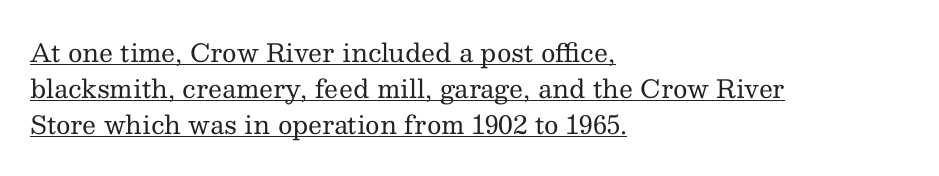
Every stem runs plumb, perpendicular to the baseline. You can see a thin bar hugging the bottom of the glyphs. The rendering keeps characters at their native spacing. A classic flush-left, rag-right setting is used for this passage.
